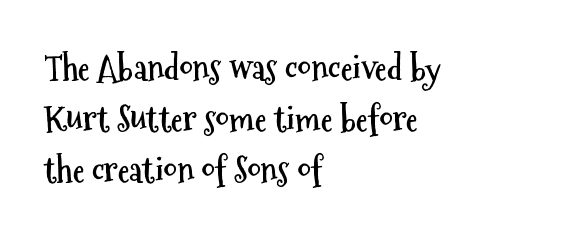
Q: Is the text bold? A: Yes.
Q: Is the text italic (slanted)? A: No, it is upright.
Q: Is the typeface a serif or a sans-serif typeface? A: Sans-serif.
Q: Is the text underlined? A: No.
Q: How is the paragraph aligned? A: Left-aligned.
Q: Is the spacing between letters normal or unusually wide? A: Normal.
Q: Is the spacing between lines tight, normal or loose? A: Normal.
Q: Width (condensed, normal, or wide)? A: Condensed.
Q: Stroke contrast? A: Medium.
Q: x-height? A: Medium.
Q: Monospaced? A: No.
